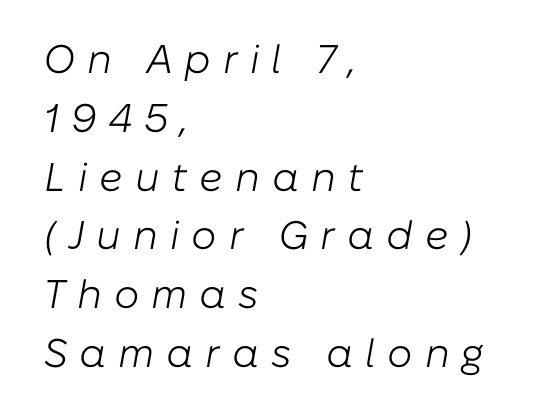
Q: Is the text bold? A: No.
Q: Is the text italic (slanted)? A: Yes, it leans right by about 10 degrees.
Q: Is the text underlined? A: No.
Q: How is the paragraph aligned? A: Left-aligned.
Q: Is the spacing between letters normal or unusually wide? A: Unusually wide.
Q: Is the spacing between lines tight, normal or loose? A: Normal.
Q: Width (condensed, normal, or wide)? A: Normal.
Q: Stroke contrast? A: Low.
Q: x-height? A: Medium.
Q: Monospaced? A: No.
